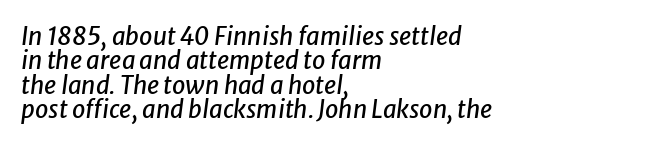
Q: Is the text italic (slanted)? A: Yes, it leans right by about 8 degrees.
Q: Is the text underlined? A: No.
Q: How is the paragraph aligned? A: Left-aligned.
Q: Is the spacing between letters normal or unusually wide? A: Normal.
Q: Is the spacing between lines tight, normal or loose? A: Tight.
